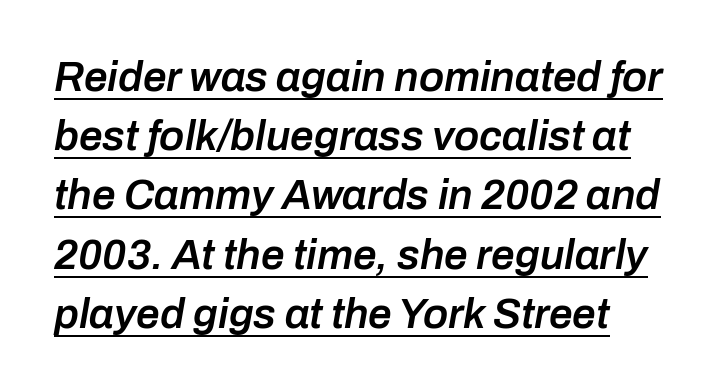
The image shows 42 px semibold type, italic (leaning right); set normal line spacing (1.41x), normal letter spacing, underlined; low stroke contrast and a medium x-height.
